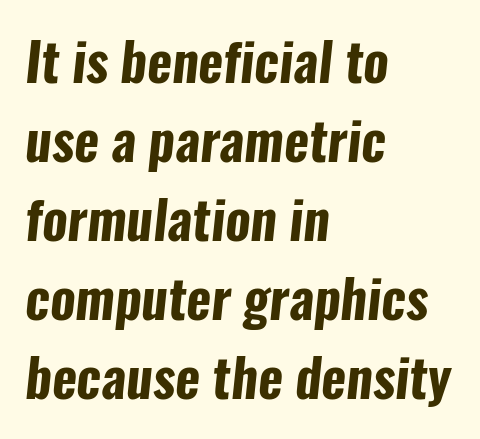
Look at the stroke-to-counter ratio: heavy, a bold. A typesetter would call this proportional, since set widths differ per character. One glance says typical: line gaps are just what's usual. The font family rendered here belongs to the sans-serif group.
